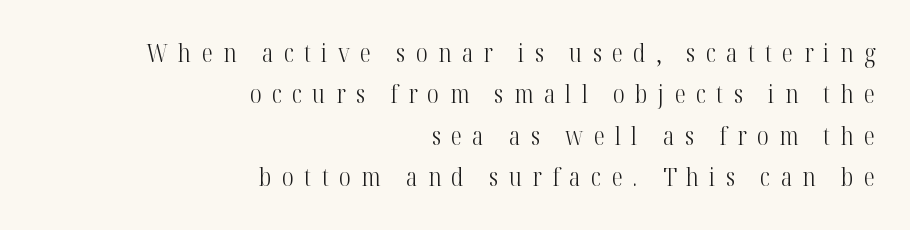
The typesetting does not lean heavy: it is not bold. How are the letters spaced? Widely, with obvious added tracking. Vertically, the passage feels balanced, rows spaced as you'd expect. Just letters on the line, the space beneath them empty.
